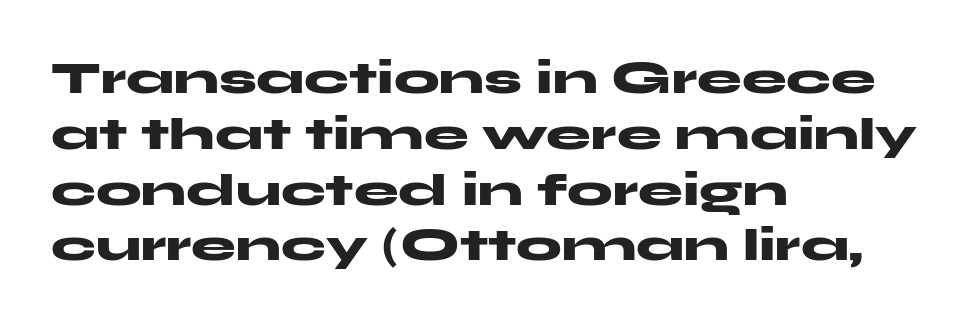
Q: Is the text bold? A: Yes.
Q: Is the text italic (slanted)? A: No, it is upright.
Q: Is the typeface a serif or a sans-serif typeface? A: Sans-serif.
Q: Is the text underlined? A: No.
Q: How is the paragraph aligned? A: Left-aligned.
Q: Is the spacing between letters normal or unusually wide? A: Normal.
Q: Width (condensed, normal, or wide)? A: Wide.
Q: Stroke contrast? A: Medium.
Q: x-height? A: Medium.
Q: Monospaced? A: No.
